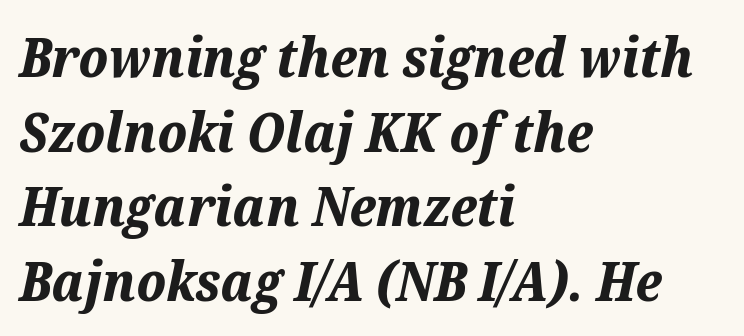
{"italic": "yes", "lean": "right", "slant_degrees": 12, "bold": "yes", "weight": "bold", "width": "normal", "stroke_contrast": "medium", "x_height": "medium", "monospaced": "no", "underline": "no", "align": "left", "line_spacing": "normal", "line_spacing_ratio": 1.38, "letter_spacing": "normal", "letter_spacing_em": 0.0, "glyph_px": 54}
